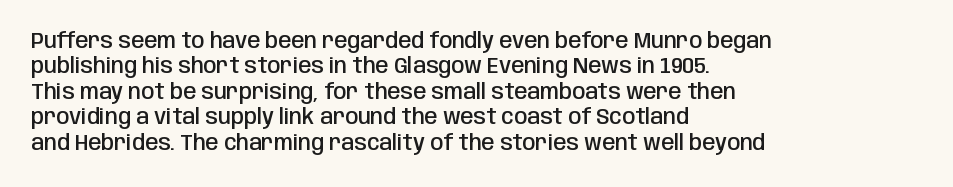
{"italic": "no", "bold": "semi", "underline": "no", "align": "left", "line_spacing_ratio": 1.21, "letter_spacing": "normal", "letter_spacing_em": 0.0, "glyph_px": 21}
